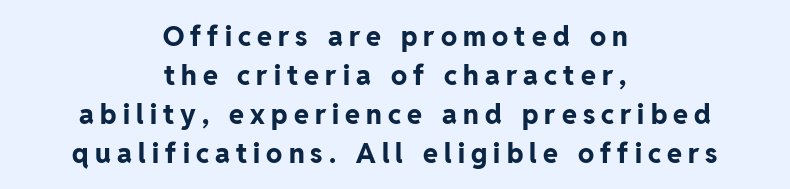
The image shows 27 px bold type, upright; set centered, normal line spacing (1.44x), unusually wide letter spacing (+0.23 em), not underlined.
